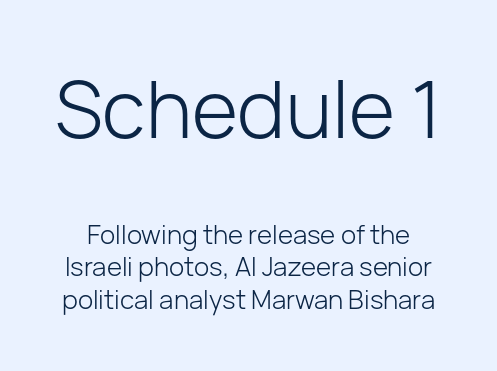
The image shows 79 px light sans-serif type, upright; set normal line spacing (1.26x), normal letter spacing, not underlined; the first (top) block is 3.04x larger; low stroke contrast and a medium x-height.
